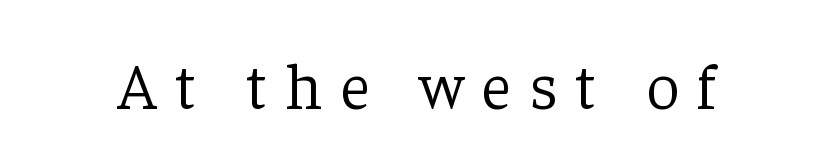
Vertical strokes here are truly vertical. Descender tails drop into unmarked territory. The face used here is proportionally spaced, like ordinary book or web type. Old-style or modern, the face here clearly has serifs. Think standard paragraph weight, or any step lighter than that.
